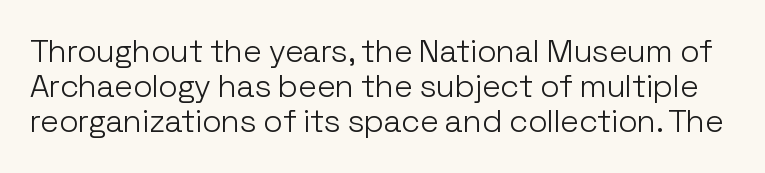
Q: Is the text bold? A: No.
Q: Is the text italic (slanted)? A: No, it is upright.
Q: Is the typeface a serif or a sans-serif typeface? A: Sans-serif.
Q: Is the text underlined? A: No.
Q: Is the spacing between letters normal or unusually wide? A: Normal.
Q: Is the spacing between lines tight, normal or loose? A: Tight.
Q: Width (condensed, normal, or wide)? A: Normal.
Q: Stroke contrast? A: Low.
Q: x-height? A: Medium.
Q: Monospaced? A: No.
